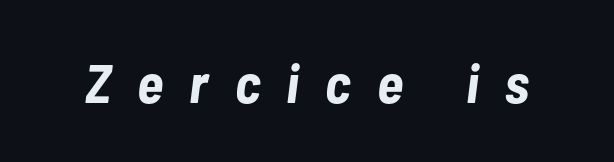
Letter spacing: wide. Tall strokes in this sample are angled rather than plumb. Does the weight exceed regular? Yes, all the way to bold. Is this a fixed-width face? No — the glyphs have proportional, varying widths. Type without underlining.
